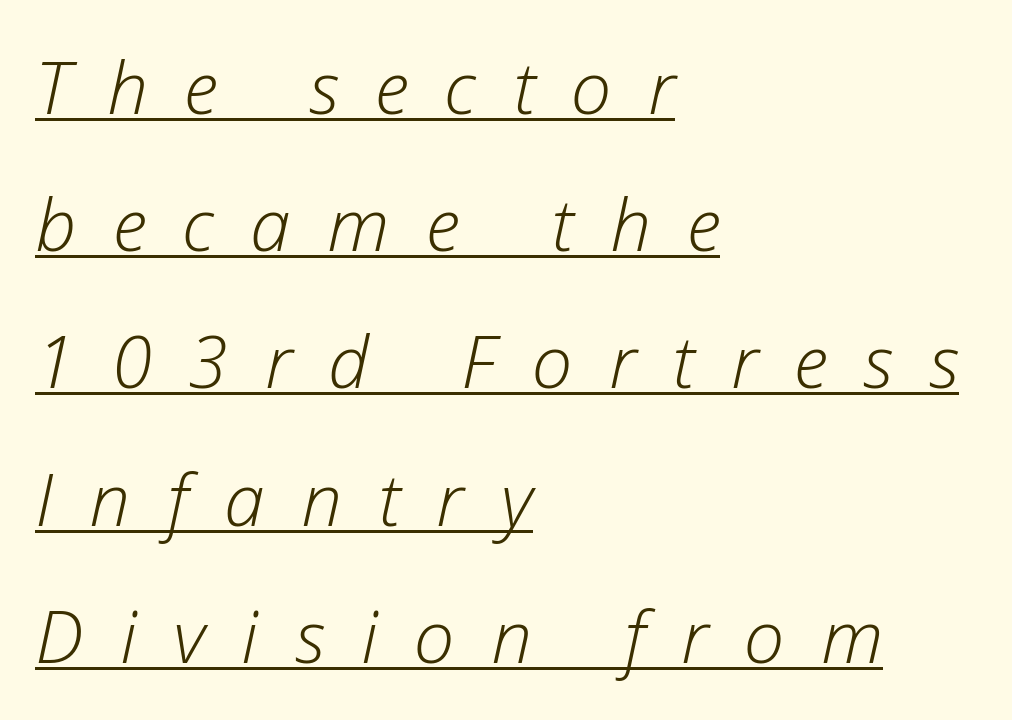
{"italic": "yes", "lean": "right", "slant_degrees": 12, "bold": "no", "weight": "light", "width": "normal", "stroke_contrast": "low", "x_height": "medium", "monospaced": "no", "underline": "yes", "align": "left", "line_spacing_ratio": 1.88, "letter_spacing": "wide", "letter_spacing_em": 0.5, "glyph_px": 73}
